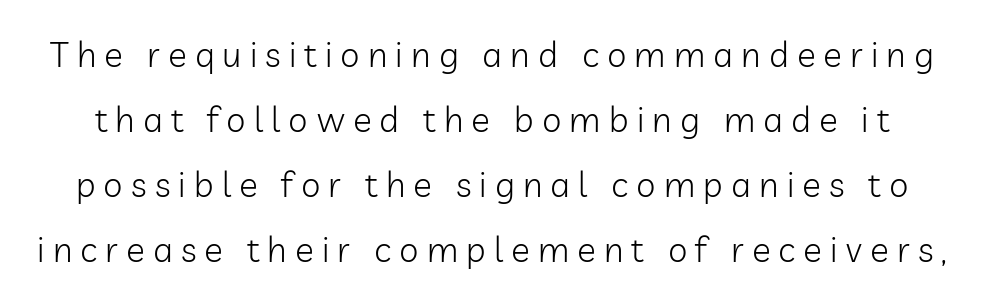
The letterforms sit at book weight or below. Varying glyph widths throughout — classic text-font behaviour. Descenders hang freely into open space. The lettering stays uniformly vertical, giving the passage a roman look. Words appear elongated and porous because spacing is wide. The font family rendered here belongs to the sans-serif group.
